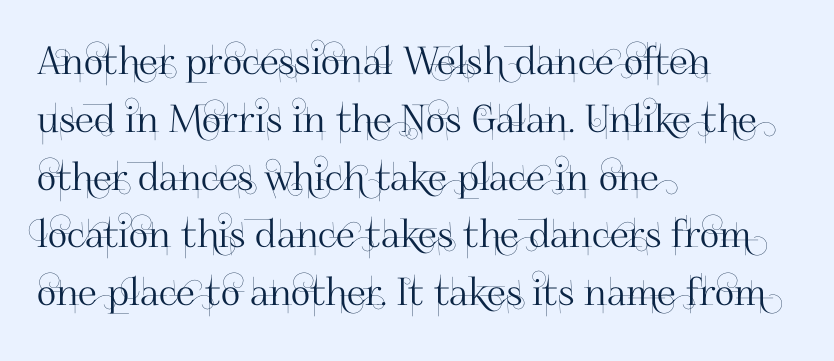
{"serif": "no", "italic": "no", "width": "normal", "stroke_contrast": "high", "x_height": "small", "monospaced": "no", "underline": "no", "align": "left", "line_spacing": "normal", "line_spacing_ratio": 1.52, "letter_spacing": "normal", "letter_spacing_em": 0.0, "glyph_px": 38}
